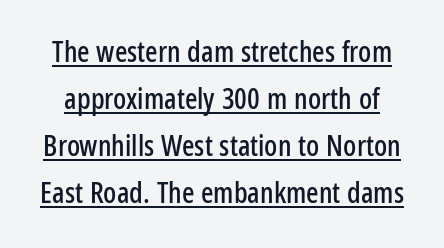
Proportional: the letters do not fall into vertical columns. The text was rendered using a sans face with plain stroke endings. Underlining? Definitely there. A typesetter would call this leading conventional body-copy spacing.
